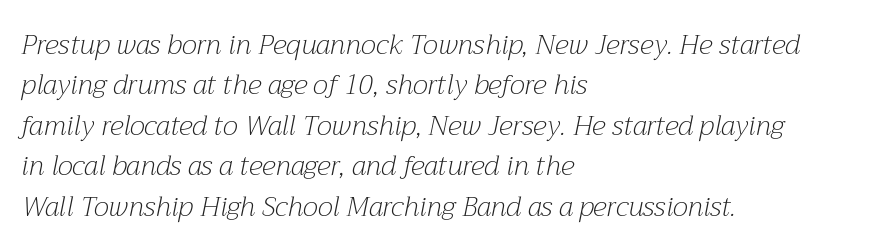
The face used here is rendered with its standard letterfit. Underlining? Definitely not there. The lettering tilts uniformly, giving the passage an italic look. The lines are quadded left. The weight would be labelled regular, book, light, or lighter still.
